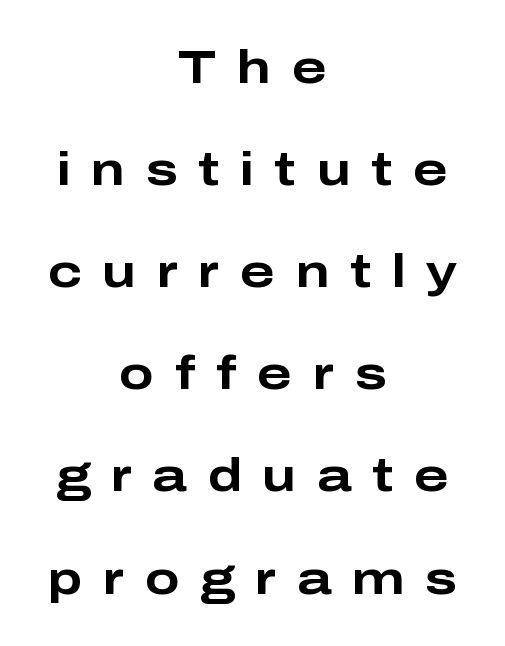
The image shows 46 px bold, wide sans-serif type, upright; set centered, loose line spacing (2.22x), unusually wide letter spacing (+0.45 em), not underlined; low stroke contrast and a medium x-height.
